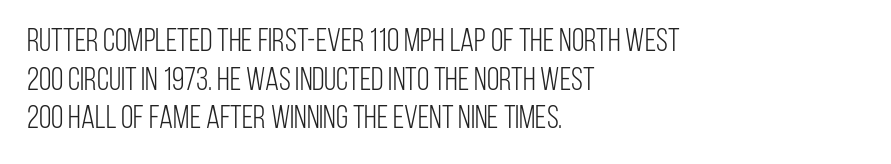
Q: Is the text bold? A: No.
Q: Is the text italic (slanted)? A: No, it is upright.
Q: Is the typeface a serif or a sans-serif typeface? A: Sans-serif.
Q: Is the text underlined? A: No.
Q: How is the paragraph aligned? A: Left-aligned.
Q: Is the spacing between letters normal or unusually wide? A: Normal.
Q: Width (condensed, normal, or wide)? A: Condensed.
Q: Stroke contrast? A: Low.
Q: x-height? A: Large.
Q: Monospaced? A: No.
